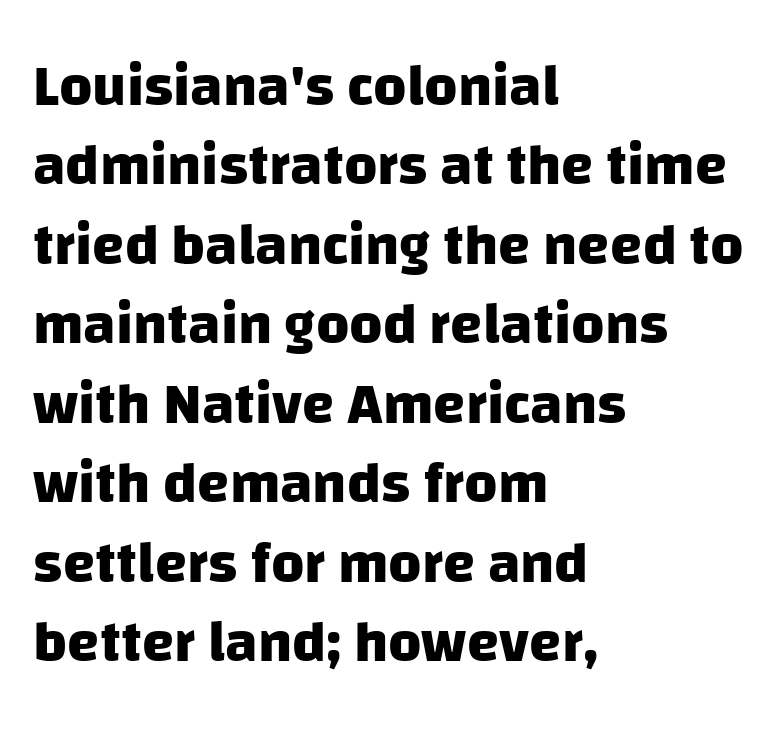
{"serif": "no", "bold": "yes", "weight": "heavy", "width": "normal", "stroke_contrast": "low", "x_height": "large", "monospaced": "no", "underline": "no", "align": "left", "line_spacing": "normal", "line_spacing_ratio": 1.37, "letter_spacing": "normal", "letter_spacing_em": 0.0, "glyph_px": 58}
